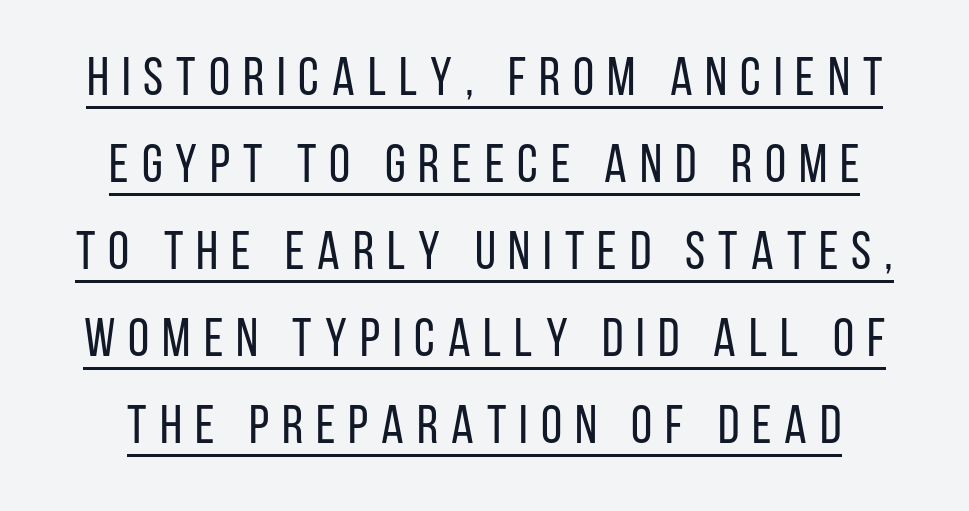
{"serif": "no", "italic": "no", "bold": "no", "weight": "regular", "width": "condensed", "stroke_contrast": "low", "x_height": "large", "monospaced": "no", "underline": "yes", "line_spacing": "normal", "line_spacing_ratio": 1.61, "letter_spacing": "wide", "letter_spacing_em": 0.24, "glyph_px": 54}
